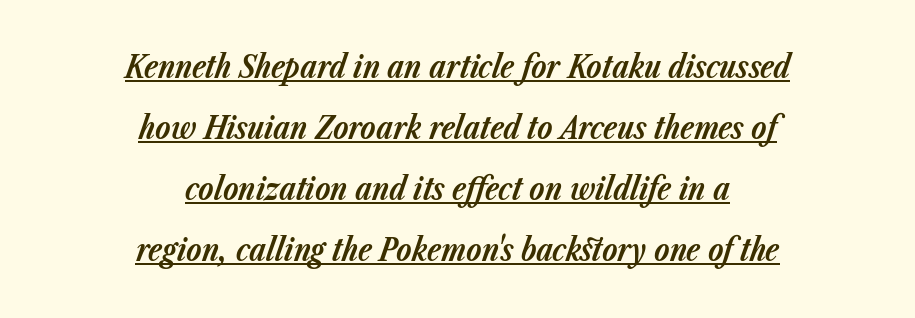
The image shows 31 px bold type, italic (leaning right); set centered, loose line spacing (1.97x), normal letter spacing, underlined; low stroke contrast and a medium x-height.
